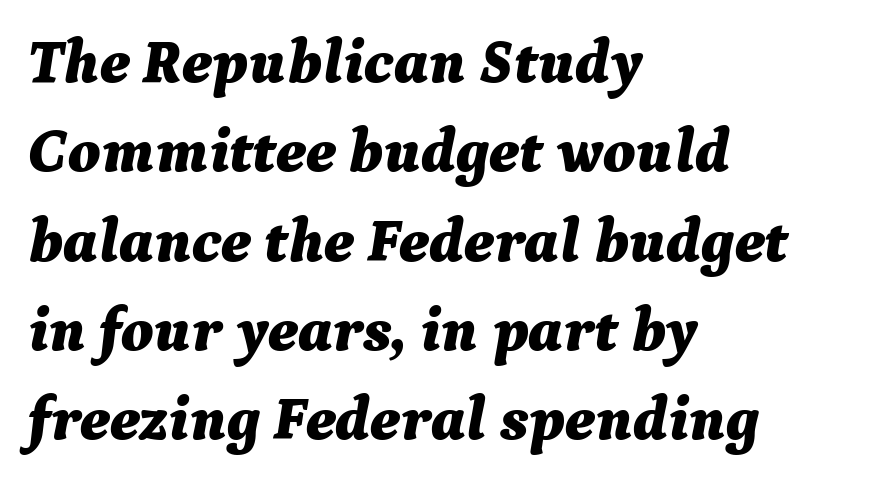
These lines were composed using italics. A bare baseline throughout the passage. Typeset ragged right — the left edge is the straight one. Each word holds together tightly as a unit, with standard inter-letter gaps. The strokes are fattened all the way to bold. Looks like regular typesetting: each glyph gets only the width it needs.
